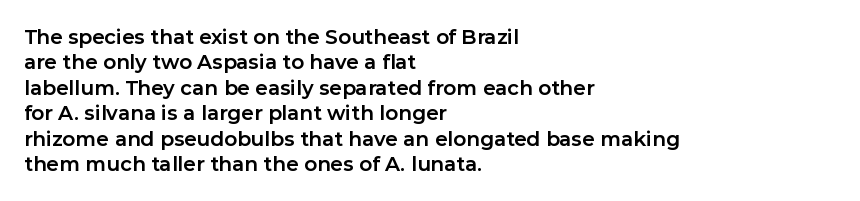
Q: Is the text bold? A: Yes.
Q: Is the text italic (slanted)? A: No, it is upright.
Q: Is the text underlined? A: No.
Q: How is the paragraph aligned? A: Left-aligned.
Q: Is the spacing between letters normal or unusually wide? A: Normal.
Q: Is the spacing between lines tight, normal or loose? A: Normal.
